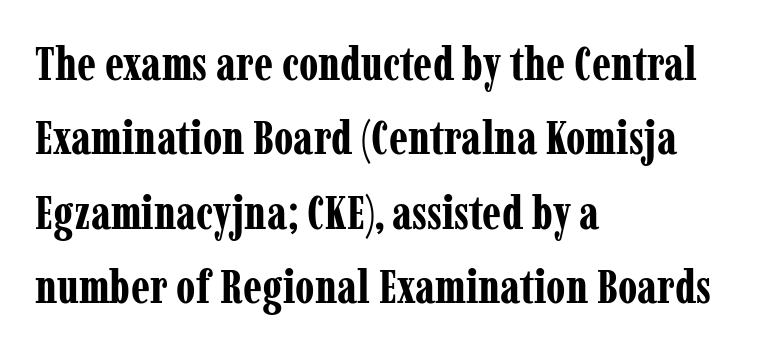
Visually the block forms a straight wall on the left and a jagged coastline on the right. Varying glyph widths throughout — classic text-font behaviour. Little horizontal feet cap the strokes, marking this as serif type. The rows are spaced the way most documents space them. Characters remain perfectly vertical along every line. No extra tracking has been applied to these lines.
